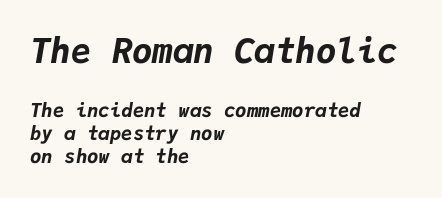
The image shows 34 px bold type, italic (leaning right), monospaced; set left-aligned, line spacing 1.2x, normal letter spacing, not underlined; the first (top) block is 1.79x larger; low stroke contrast and a medium x-height.
